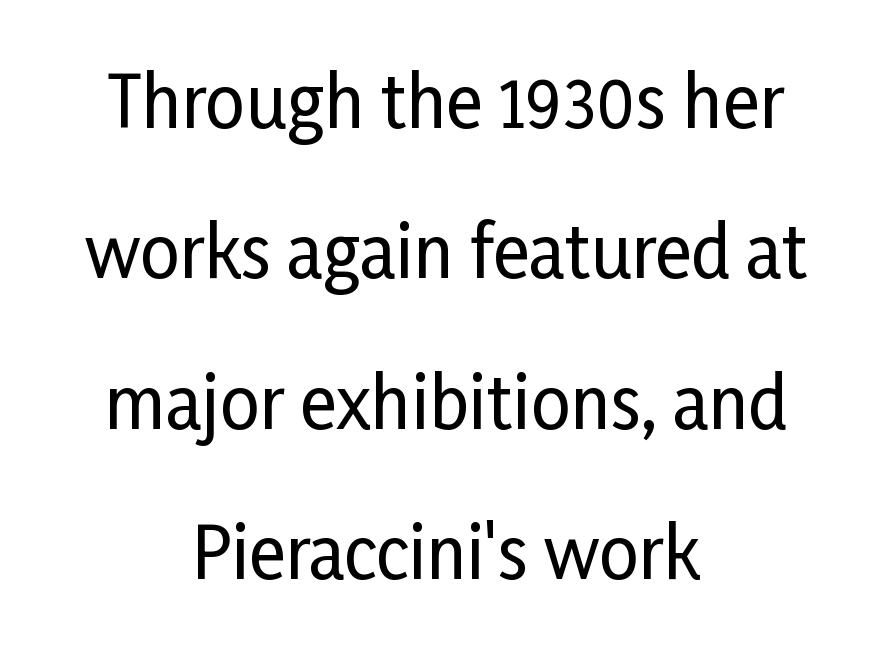
{"serif": "no", "italic": "no", "width": "condensed", "stroke_contrast": "low", "x_height": "medium", "monospaced": "no", "underline": "no", "align": "center", "line_spacing": "loose", "line_spacing_ratio": 2.15, "letter_spacing": "normal", "letter_spacing_em": 0.0, "glyph_px": 70}
